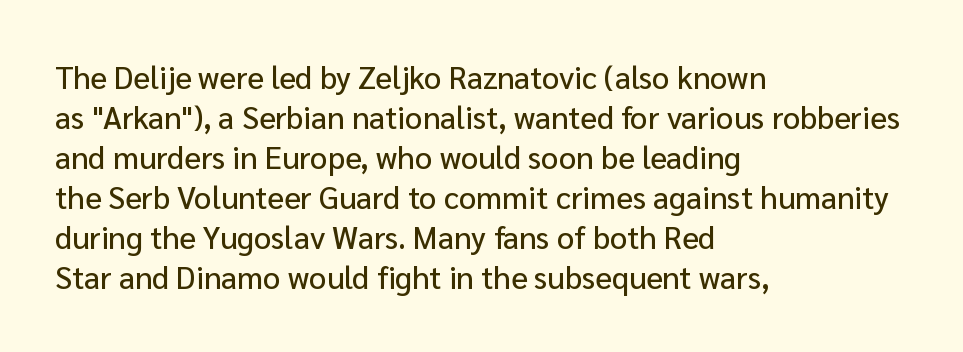
The image shows 31 px sans-serif type, upright; set left-aligned, normal line spacing (1.29x), normal letter spacing, not underlined; low stroke contrast and a medium x-height.
